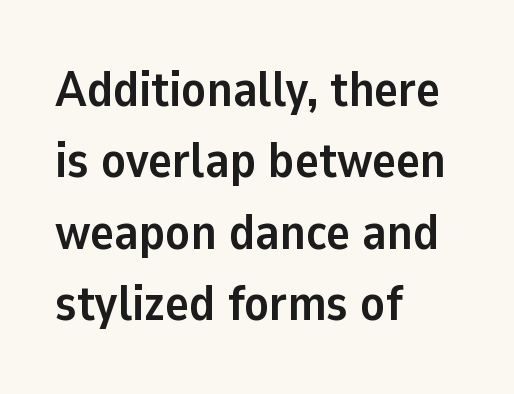
The image shows 50 px semibold sans-serif type, upright; set left-aligned, normal line spacing (1.43x), normal letter spacing, not underlined; low stroke contrast and a medium x-height.
